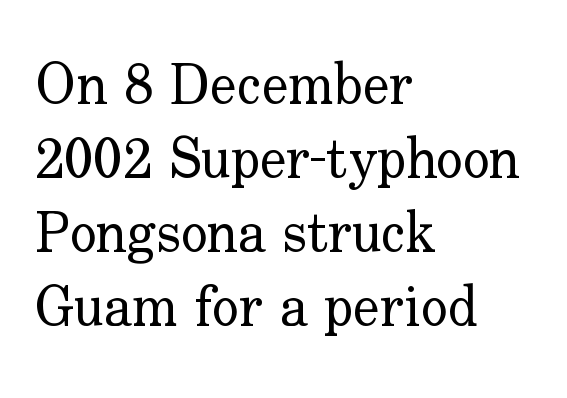
The face used here is rendered with its standard letterfit. Successive baselines arrive at the customary interval. The letters advance in unequal steps, a hallmark of proportional type. Letters have the restrained weight of plain body copy at most. Anything drawn beneath the words? Only blank space. A roman cut, with each character standing at attention.
